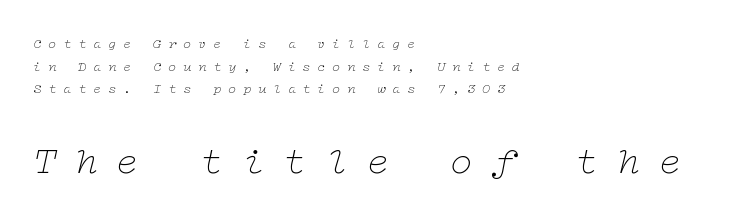
{"serif": "yes", "italic": "yes", "lean": "right", "slant_degrees": 12, "bold": "no", "weight": "thin", "width": "wide", "stroke_contrast": "low", "x_height": "medium", "underline": "no", "align": "left", "line_spacing": "normal", "line_spacing_ratio": 1.61, "letter_spacing": "wide", "letter_spacing_em": 0.47, "larger_block": "second", "size_ratio": 2.79, "glyph_px": 39}
